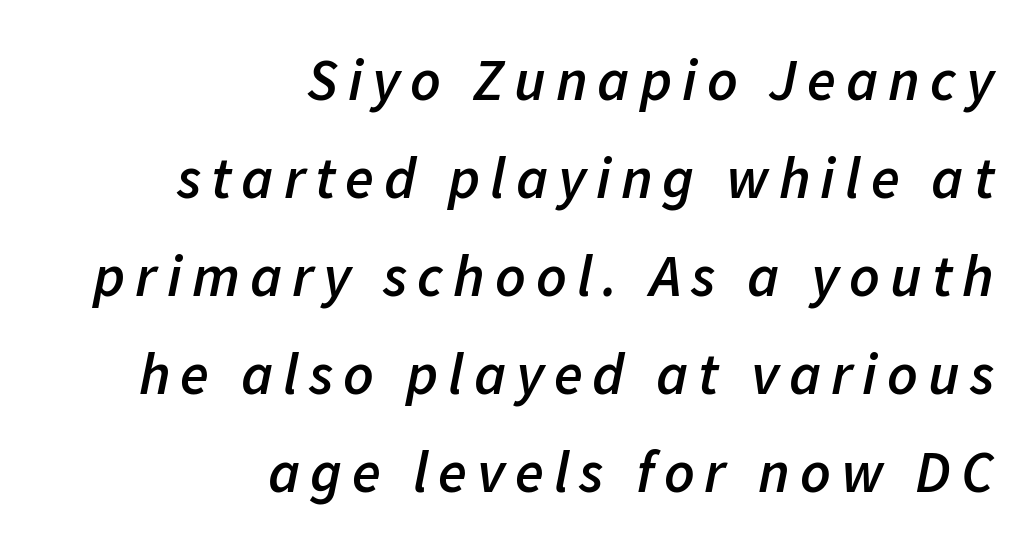
{"italic": "yes", "lean": "right", "slant_degrees": 11, "bold": "semi", "weight": "semibold", "width": "normal", "stroke_contrast": "low", "x_height": "medium", "monospaced": "no", "underline": "no", "align": "right", "line_spacing": "normal", "line_spacing_ratio": 1.66, "glyph_px": 59}
